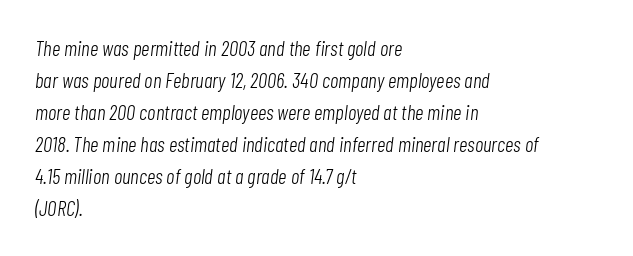
{"italic": "yes", "lean": "right", "slant_degrees": 7, "bold": "no", "underline": "no", "align": "left", "line_spacing": "normal", "line_spacing_ratio": 1.52, "letter_spacing": "normal", "letter_spacing_em": 0.0, "glyph_px": 21}
